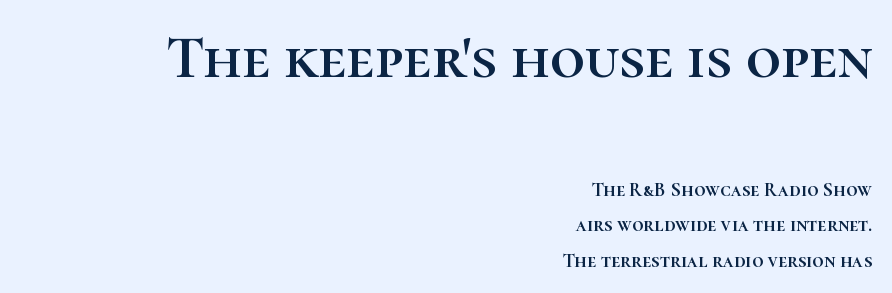
Character size in the leading block exceeds that of the trailing block. Looks like regular typesetting: each glyph gets only the width it needs. Has an underline been added? It has not. Does the lettering tilt? It doesn't — this is upright.
